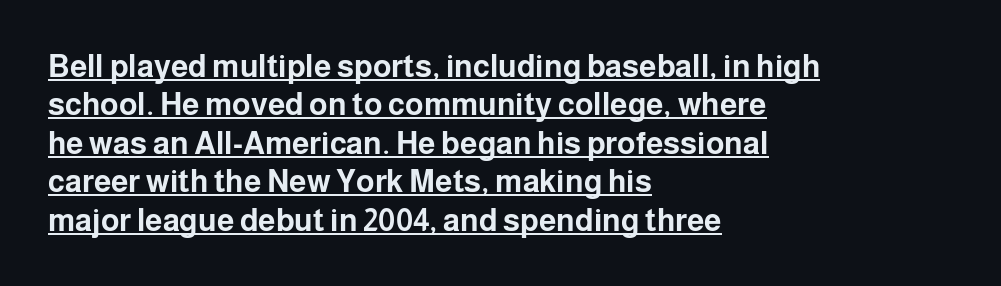
The image shows 31 px bold sans-serif type, upright; set left-aligned, line spacing 1.24x, normal letter spacing, underlined; low stroke contrast and a medium x-height.
